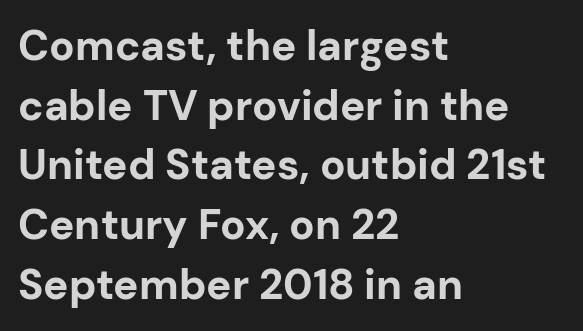
Q: Is the text bold? A: Yes.
Q: Is the text italic (slanted)? A: No, it is upright.
Q: Is the typeface a serif or a sans-serif typeface? A: Sans-serif.
Q: Is the text underlined? A: No.
Q: How is the paragraph aligned? A: Left-aligned.
Q: Is the spacing between letters normal or unusually wide? A: Normal.
Q: Is the spacing between lines tight, normal or loose? A: Normal.
Q: Width (condensed, normal, or wide)? A: Normal.
Q: Stroke contrast? A: Low.
Q: x-height? A: Medium.
Q: Monospaced? A: No.
